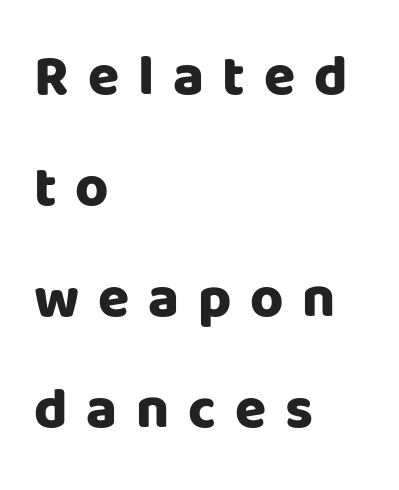
{"serif": "no", "italic": "no", "bold": "yes", "weight": "heavy", "width": "normal", "stroke_contrast": "low", "x_height": "large", "monospaced": "no", "underline": "no", "align": "left", "line_spacing": "loose", "line_spacing_ratio": 1.95, "letter_spacing": "wide", "letter_spacing_em": 0.33, "glyph_px": 57}
